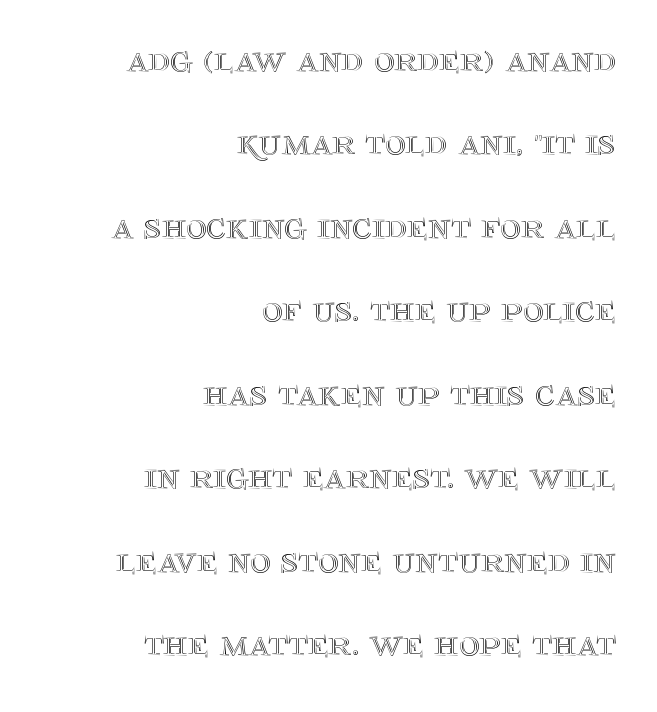
{"italic": "no", "width": "normal", "x_height": "large", "monospaced": "no", "underline": "no", "align": "right", "line_spacing": "loose", "line_spacing_ratio": 2.14, "letter_spacing": "normal", "letter_spacing_em": 0.0, "glyph_px": 39}
